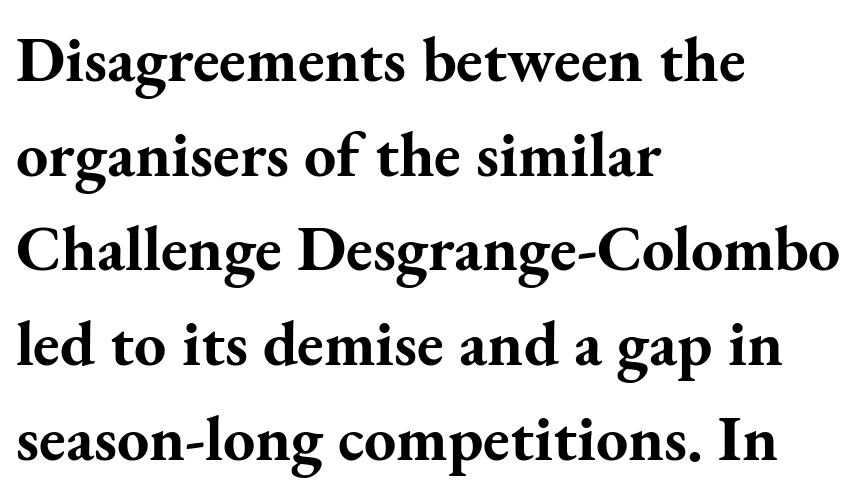
The image shows 64 px bold serif type, upright; set left-aligned, normal line spacing (1.48x), normal letter spacing, not underlined; medium stroke contrast and a small x-height.
